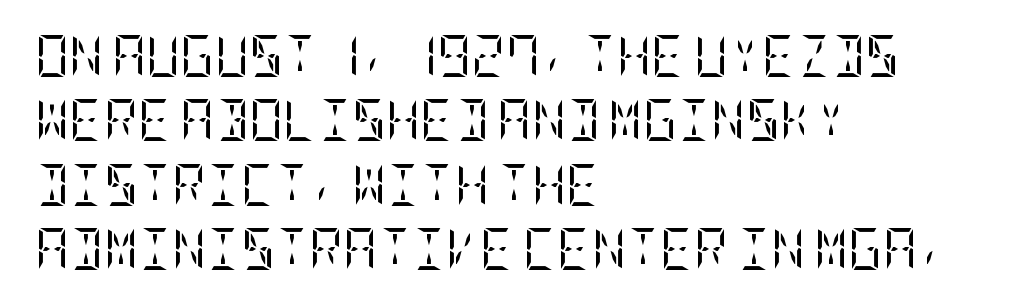
The axis of the letterforms is exactly vertical. This sample uses plain, unmodified letter spacing. The gap between lines stays unmarked. Successive baselines arrive at the customary interval.
